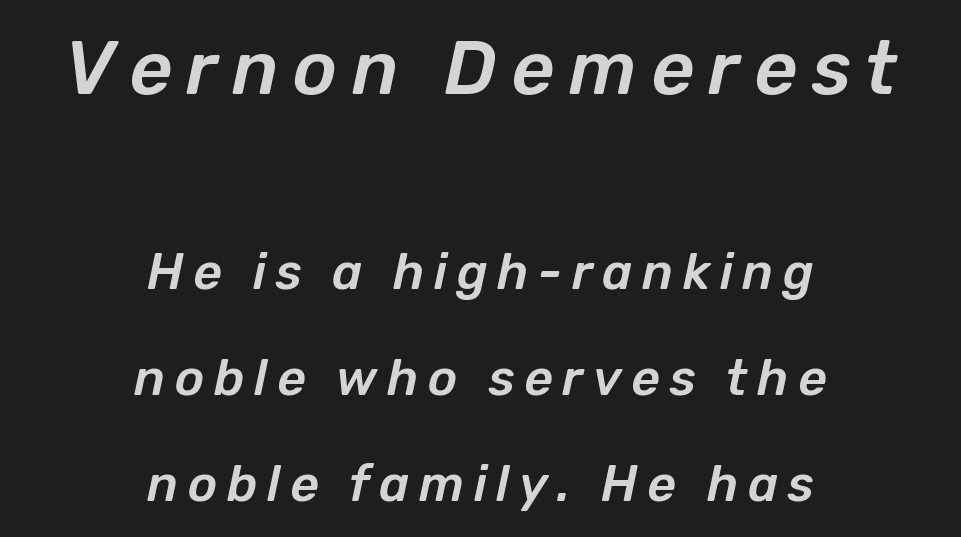
{"italic": "yes", "lean": "right", "slant_degrees": 12, "width": "normal", "stroke_contrast": "low", "x_height": "medium", "monospaced": "no", "underline": "no", "align": "center", "line_spacing": "loose", "line_spacing_ratio": 2.12, "larger_block": "first", "size_ratio": 1.5, "glyph_px": 75}
